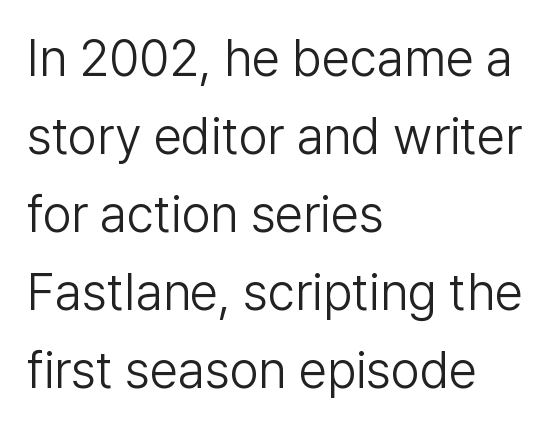
Q: Is the text bold? A: No.
Q: Is the text italic (slanted)? A: No, it is upright.
Q: Is the typeface a serif or a sans-serif typeface? A: Sans-serif.
Q: Is the text underlined? A: No.
Q: How is the paragraph aligned? A: Left-aligned.
Q: Is the spacing between letters normal or unusually wide? A: Normal.
Q: Is the spacing between lines tight, normal or loose? A: Normal.
Q: Width (condensed, normal, or wide)? A: Normal.
Q: Stroke contrast? A: Low.
Q: x-height? A: Medium.
Q: Monospaced? A: No.
